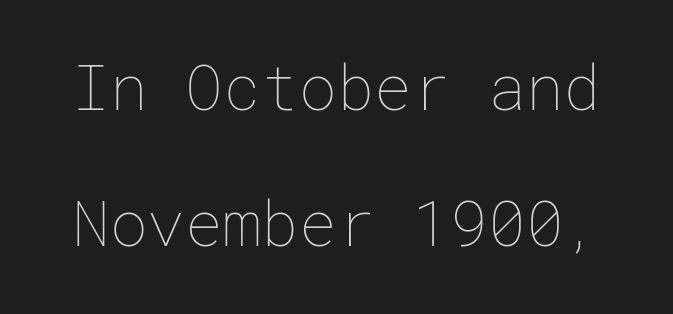
{"italic": "no", "bold": "no", "weight": "thin", "width": "normal", "stroke_contrast": "low", "x_height": "medium", "underline": "no", "line_spacing": "loose", "line_spacing_ratio": 2.16, "letter_spacing": "normal", "letter_spacing_em": 0.0, "glyph_px": 63}
